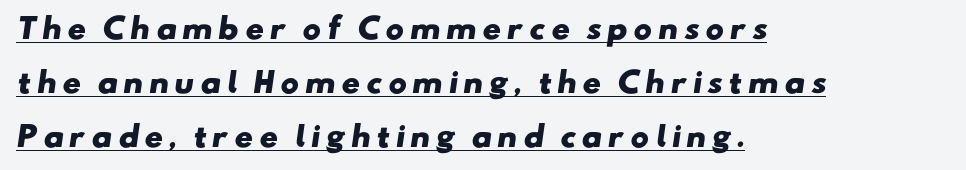
The image shows 28 px heavy, wide sans-serif type; set left-aligned, loose line spacing (1.93x), underlined; low stroke contrast and a small x-height.
